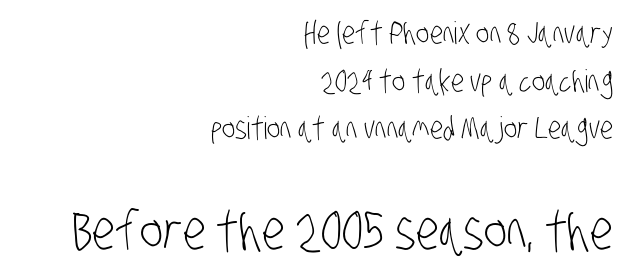
{"serif": "no", "bold": "no", "weight": "light", "width": "condensed", "stroke_contrast": "low", "x_height": "large", "monospaced": "no", "underline": "no", "align": "right", "line_spacing": "normal", "line_spacing_ratio": 1.54, "letter_spacing": "normal", "letter_spacing_em": 0.0, "larger_block": "second", "size_ratio": 1.74, "glyph_px": 54}
